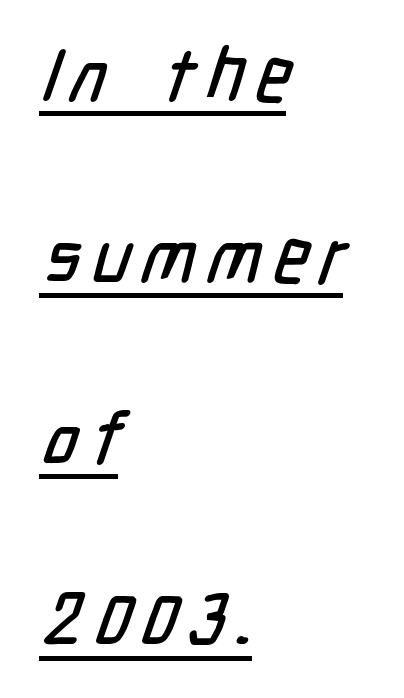
The image shows 75 px condensed sans-serif type; set left-aligned, loose line spacing (2.42x), underlined; low stroke contrast and a medium x-height.
